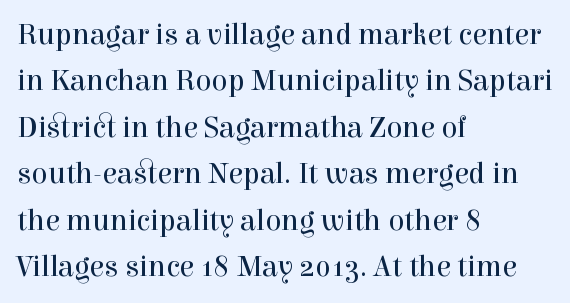
The image shows 30 px regular-weight serif type, upright; set left-aligned, normal line spacing (1.55x), normal letter spacing, not underlined; a medium x-height.
